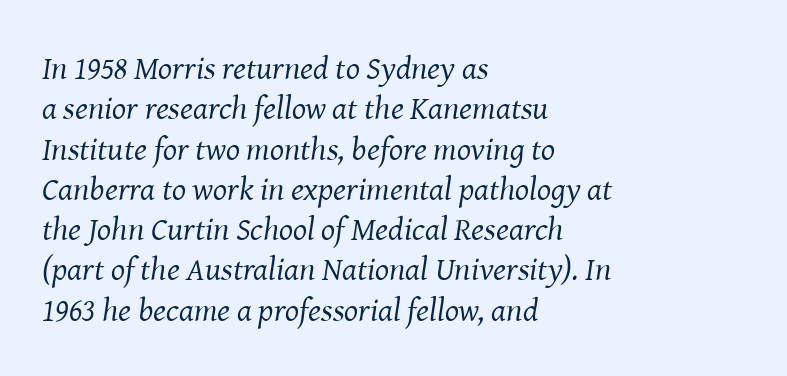
A typesetter would label this face a serif. Ink coverage per letter is moderate at most. In terms of letterspacing, this is plain default setting. Spacing verdict: proportional, widths tailored to each character.
